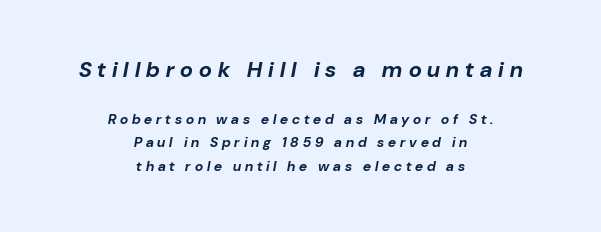
The image shows 22 px bold type, italic (leaning right); set centered, normal line spacing (1.69x), unusually wide letter spacing (+0.28 em), not underlined; the first (top) block is 1.57x larger.
